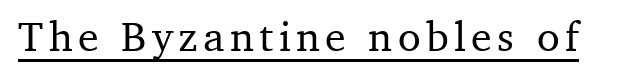
Each line of the rendering has a horizontal stroke beneath the glyphs. In terms of posture, this sample is upright. Little horizontal feet cap the strokes, marking this as serif type. Varying glyph widths throughout — classic text-font behaviour.
